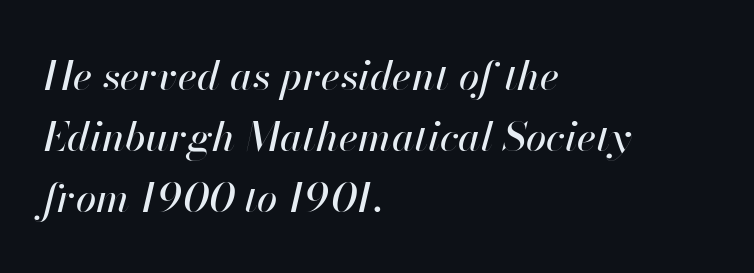
{"italic": "yes", "lean": "right", "slant_degrees": 13, "width": "normal", "stroke_contrast": "high", "x_height": "small", "monospaced": "no", "underline": "no", "align": "left", "line_spacing": "normal", "line_spacing_ratio": 1.49, "letter_spacing": "normal", "letter_spacing_em": 0.0, "glyph_px": 41}
